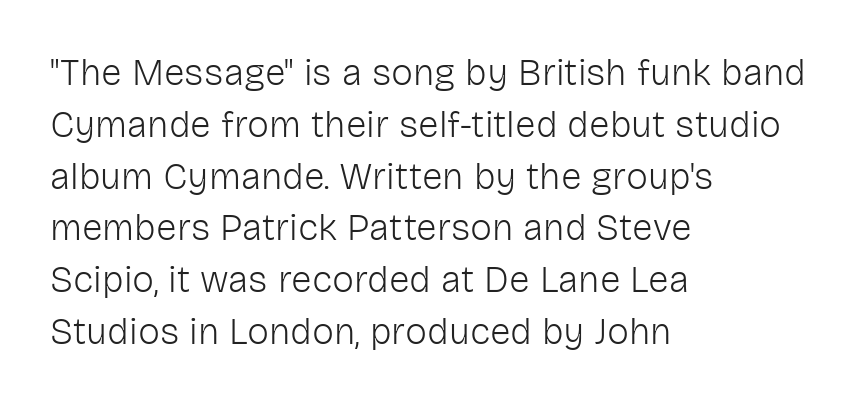
The image shows 37 px light sans-serif type, upright; set left-aligned, normal line spacing (1.4x), normal letter spacing, not underlined; low stroke contrast and a medium x-height.
